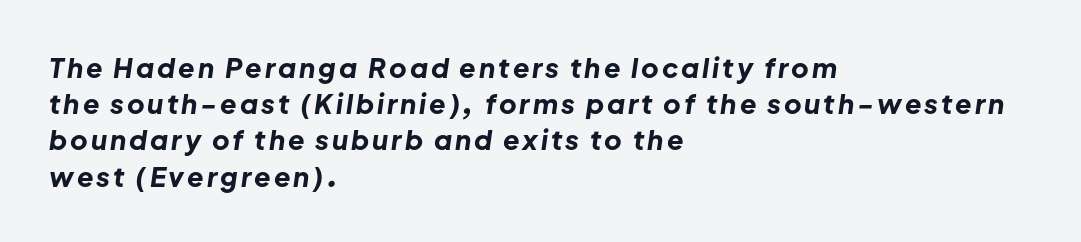
Stroke thickness is high; the sample reads as a true bold. Slanted lettering throughout. Nobody drew a line under any word here. The line-height multiplier appears to be the usual default. This rendering uses left alignment, leaving the right contour irregular.
